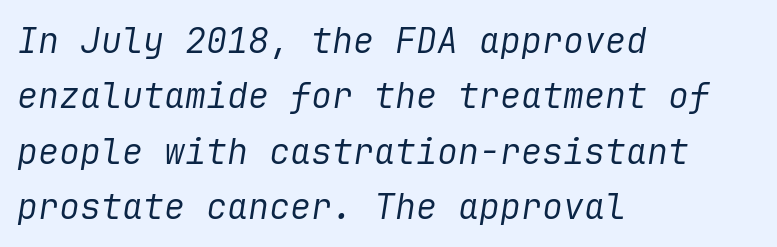
{"italic": "yes", "lean": "right", "slant_degrees": 9, "bold": "no", "weight": "regular", "width": "normal", "stroke_contrast": "low", "x_height": "medium", "underline": "no", "align": "left", "line_spacing": "normal", "line_spacing_ratio": 1.58, "letter_spacing": "normal", "letter_spacing_em": 0.0, "glyph_px": 35}
